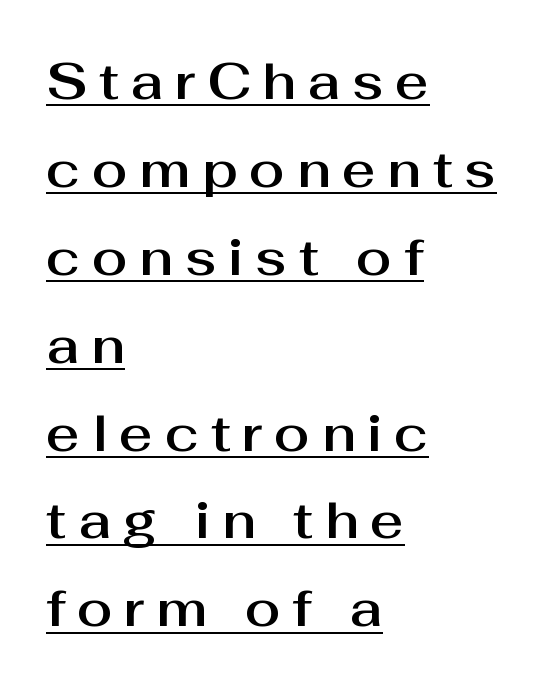
Q: Is the text italic (slanted)? A: No, it is upright.
Q: Is the typeface a serif or a sans-serif typeface? A: Sans-serif.
Q: Is the text underlined? A: Yes.
Q: How is the paragraph aligned? A: Left-aligned.
Q: Is the spacing between letters normal or unusually wide? A: Unusually wide.
Q: Is the spacing between lines tight, normal or loose? A: Normal.
Q: Width (condensed, normal, or wide)? A: Normal.
Q: Stroke contrast? A: Medium.
Q: x-height? A: Medium.
Q: Monospaced? A: No.
